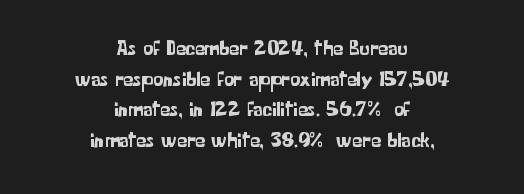
{"italic": "no", "underline": "no", "align": "center", "line_spacing": "normal", "line_spacing_ratio": 1.53, "letter_spacing": "normal", "letter_spacing_em": 0.0, "glyph_px": 20}
